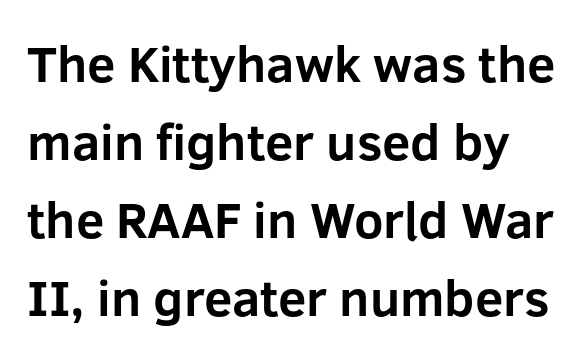
The image shows 51 px bold sans-serif type, upright; set normal line spacing (1.53x), normal letter spacing, not underlined; low stroke contrast and a medium x-height.
